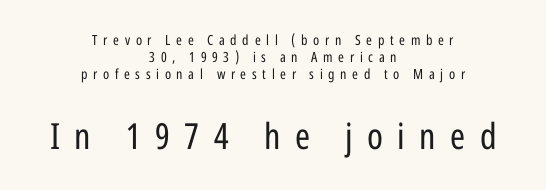
Q: Is the text bold? A: No.
Q: Is the text italic (slanted)? A: No, it is upright.
Q: Is the typeface a serif or a sans-serif typeface? A: Sans-serif.
Q: Is the text underlined? A: No.
Q: How is the paragraph aligned? A: Centered.
Q: Is the spacing between letters normal or unusually wide? A: Unusually wide.
Q: Which block of text is set in a larger size, the first (top) or the second (bottom)? A: The second (bottom) one.
Q: Width (condensed, normal, or wide)? A: Condensed.
Q: Stroke contrast? A: Low.
Q: x-height? A: Medium.
Q: Monospaced? A: No.
